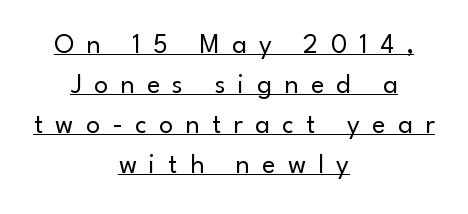
This rendering widens character spacing well past its baseline value. The line-height multiplier appears to be the usual default. Stroke thickness stays within the range of a standard reading face or lighter. These lines stack symmetrically, like a column narrowing and widening about its center.
